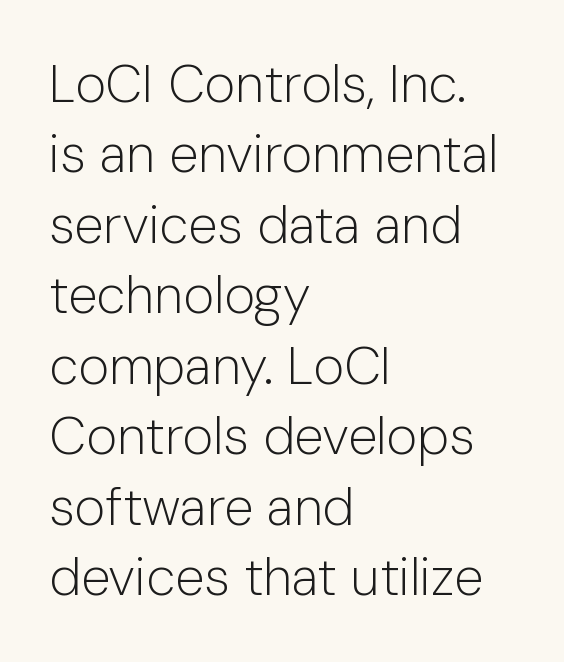
The passage shown has conventional tracking throughout. Line beginnings align vertically; line endings do not. Underlining? Definitely not there. Is the stroke heavy? The answer is a plain regular-or-lighter. Is there much room between lines? A standard amount, neither cramped nor airy.
